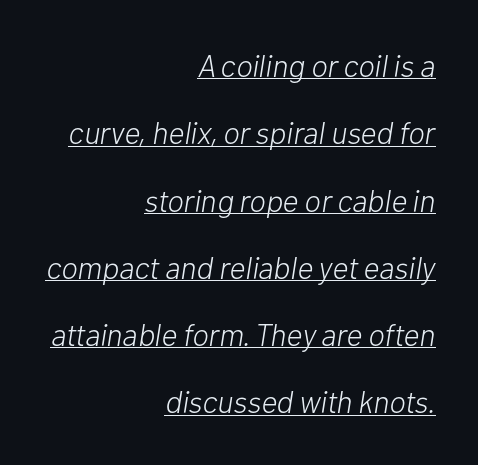
The image shows 31 px light type, italic (leaning right); set right-aligned, loose line spacing (2.17x), normal letter spacing, underlined; low stroke contrast and a medium x-height.
